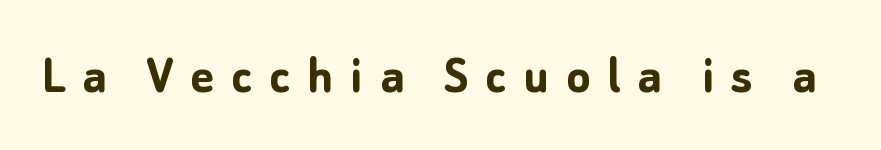
The characters display no serif detailing; their extremities are plain. Varying glyph widths throughout — classic text-font behaviour. This is heavy type, rendered in bold. This rendering widens character spacing well past its baseline value. The type sits square on the baseline with zero lean. Descenders are the only things crossing below the line.
